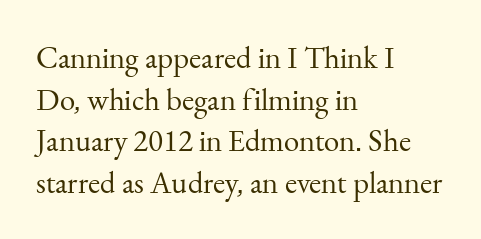
Each new line begins a customary step beneath the previous one. The space directly below the letters is spotless. No chunkiness to these letters — they're not bold. How are the letters spaced? Ordinarily, with no added tracking.
